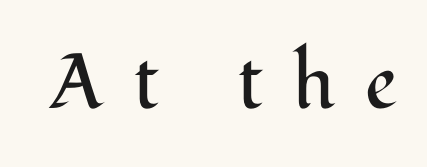
{"serif": "yes", "italic": "no", "bold": "no", "weight": "regular", "width": "normal", "stroke_contrast": "medium", "x_height": "medium", "monospaced": "no", "underline": "no", "letter_spacing": "wide", "letter_spacing_em": 0.38, "glyph_px": 78}
